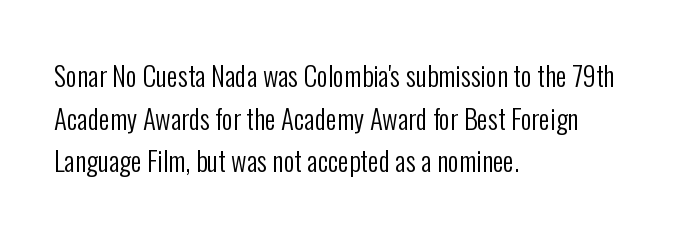
The ragged edge is on the right, which tells us the setting is flush left. Vertical strokes here are truly vertical. Heaviness? Minimal to ordinary, like unemphasized prose. Lines of text with bare space underneath.
